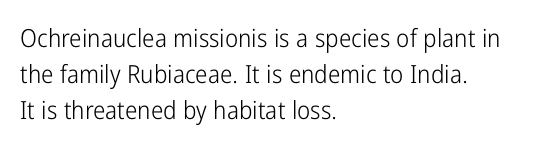
The rendering anchors every line to the left-hand side. Words appear dense and cohesive because spacing is normal. Does the leading feel generous? No, just average. A quiet, ordinary-to-light weight characterises the typeface.
